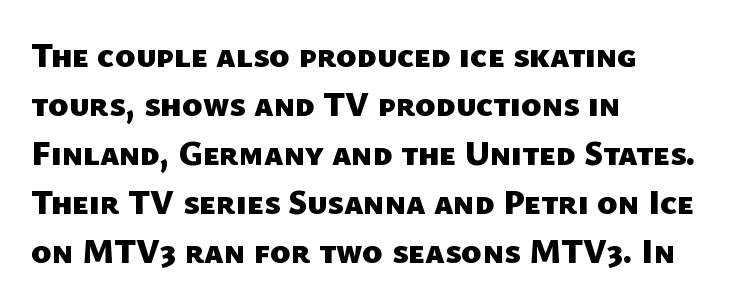
Q: Is the text bold? A: Yes.
Q: Is the typeface a serif or a sans-serif typeface? A: Sans-serif.
Q: Is the text underlined? A: No.
Q: How is the paragraph aligned? A: Left-aligned.
Q: Is the spacing between letters normal or unusually wide? A: Normal.
Q: Is the spacing between lines tight, normal or loose? A: Normal.
Q: Width (condensed, normal, or wide)? A: Normal.
Q: Stroke contrast? A: Low.
Q: x-height? A: Medium.
Q: Monospaced? A: No.
